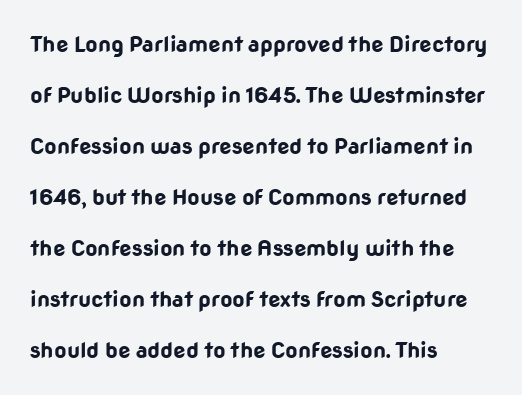
Clear beneath every line of the passage. You'd pick this weight for a headline — it's a proper bold. Posture: upright roman. Vertical spacing — loose. The lines are quadded left. Compared with typical body copy, the letter spacing here is the same.
